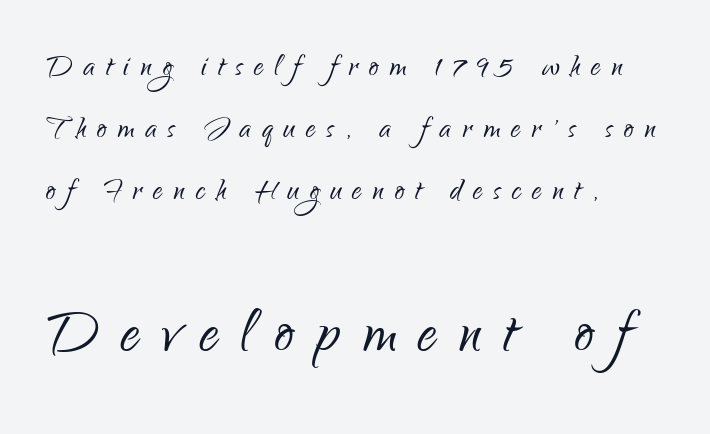
The image shows 76 px light, condensed sans-serif type; set left-aligned, normal line spacing (1.63x), unusually wide letter spacing (+0.29 em), not underlined; the second (bottom) block is 2.0x larger; low stroke contrast and a small x-height.
